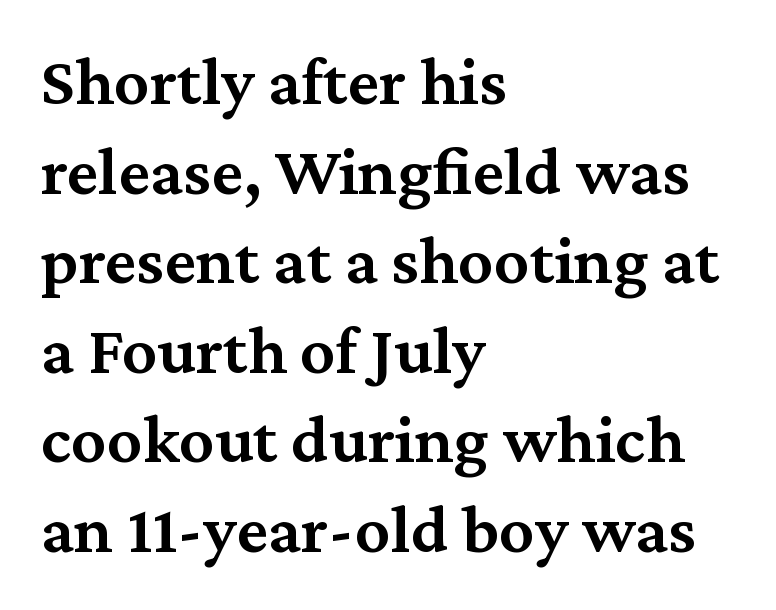
Varying glyph widths throughout — classic text-font behaviour. Observe the ordinary spacing: letters are neighbours, not strangers. Examine the stroke ends and you'll spot serifs. Unmarked baselines from the first word to the last. The letters are semibold — heavier than regular but short of a full bold. Layout note: lines flush left.
